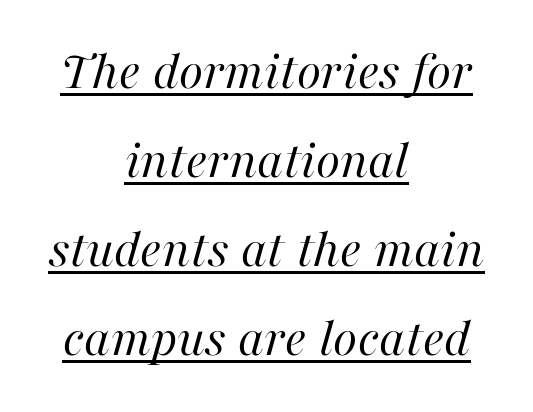
Q: Is the text bold? A: No.
Q: Is the text italic (slanted)? A: Yes, it leans right by about 16 degrees.
Q: Is the text underlined? A: Yes.
Q: How is the paragraph aligned? A: Centered.
Q: Is the spacing between letters normal or unusually wide? A: Normal.
Q: Is the spacing between lines tight, normal or loose? A: Normal.
Q: Width (condensed, normal, or wide)? A: Normal.
Q: Stroke contrast? A: High.
Q: x-height? A: Medium.
Q: Monospaced? A: No.
